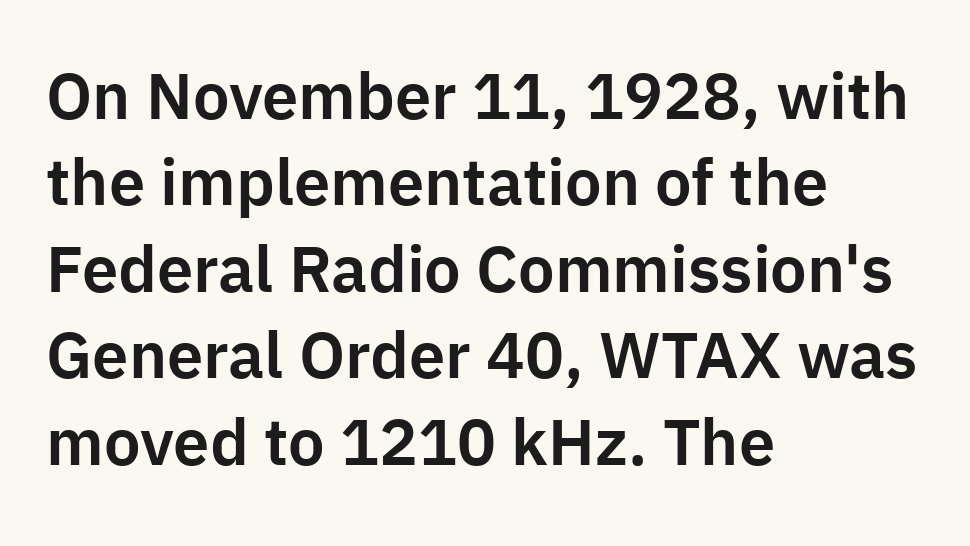
{"serif": "no", "italic": "no", "width": "normal", "stroke_contrast": "low", "x_height": "medium", "monospaced": "no", "underline": "no", "align": "left", "line_spacing": "normal", "line_spacing_ratio": 1.33, "letter_spacing": "normal", "letter_spacing_em": 0.0, "glyph_px": 65}
